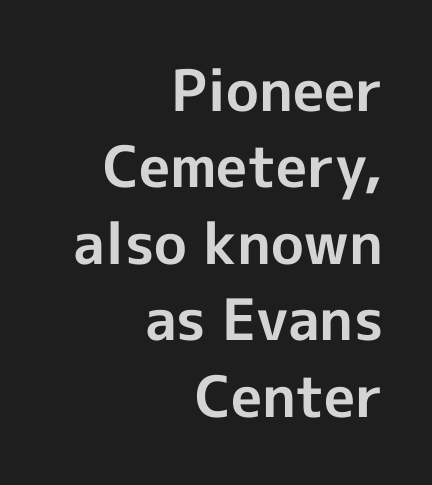
In terms of letterspacing, this is plain default setting. The font family rendered here belongs to the sans-serif group. Has an underline been added? It has not. Is the block centered? No — it sits flush against the right margin. Whoever set this chose a conventional vertical rhythm.
